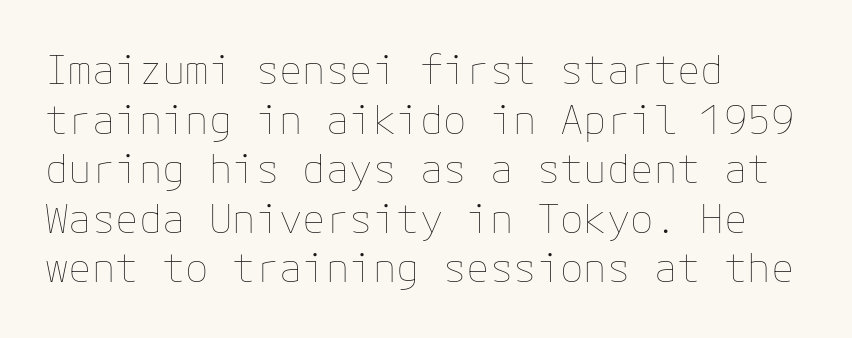
The letterforms sit shoulder to shoulder at normal distance. Notice how the stems are strictly vertical — no italics here. The strokes are not fattened; the text isn't bold. Where is the straight margin? On the left.
